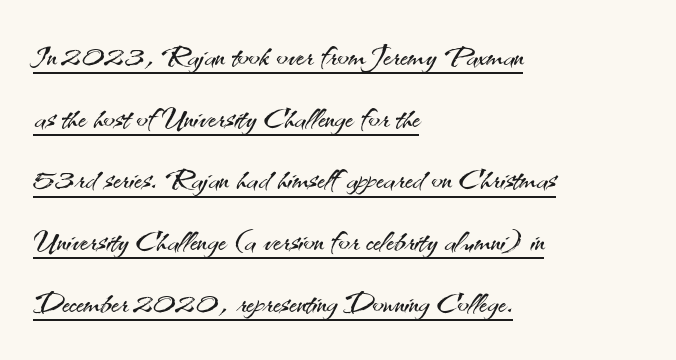
{"serif": "no", "bold": "no", "weight": "light", "width": "normal", "stroke_contrast": "medium", "x_height": "small", "monospaced": "no", "underline": "yes", "align": "left", "line_spacing": "normal", "line_spacing_ratio": 1.47, "letter_spacing": "normal", "letter_spacing_em": 0.0, "glyph_px": 42}
